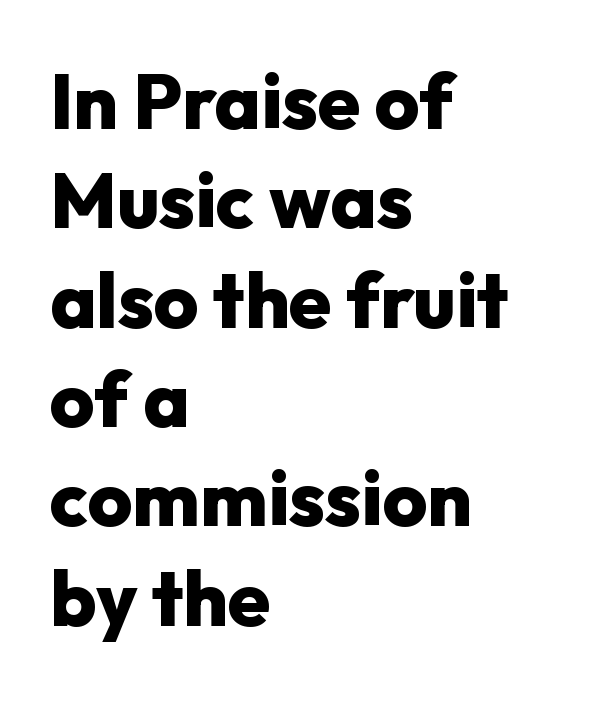
{"serif": "no", "italic": "no", "bold": "yes", "weight": "heavy", "width": "normal", "stroke_contrast": "low", "x_height": "medium", "monospaced": "no", "underline": "no", "align": "left", "line_spacing": "normal", "line_spacing_ratio": 1.29, "letter_spacing": "normal", "letter_spacing_em": 0.0, "glyph_px": 77}
